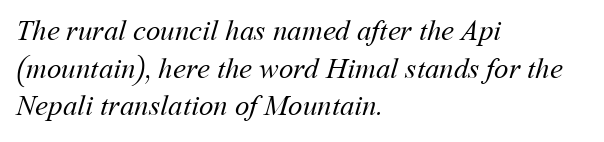
{"bold": "no", "weight": "regular", "width": "normal", "stroke_contrast": "medium", "x_height": "medium", "monospaced": "no", "underline": "no", "align": "left", "line_spacing": "normal", "line_spacing_ratio": 1.3, "letter_spacing": "normal", "letter_spacing_em": 0.0, "glyph_px": 29}
